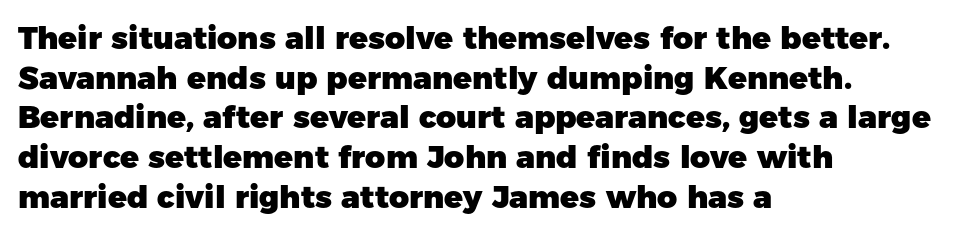
The image shows 31 px heavy sans-serif type, upright; set left-aligned, normal line spacing (1.28x), normal letter spacing, not underlined; low stroke contrast and a medium x-height.
